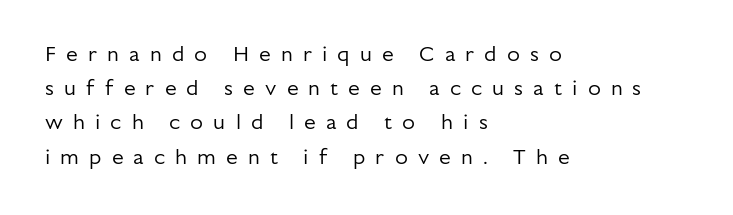
The image shows 21 px text type, upright; set left-aligned, normal line spacing (1.63x), unusually wide letter spacing (+0.48 em), not underlined.
